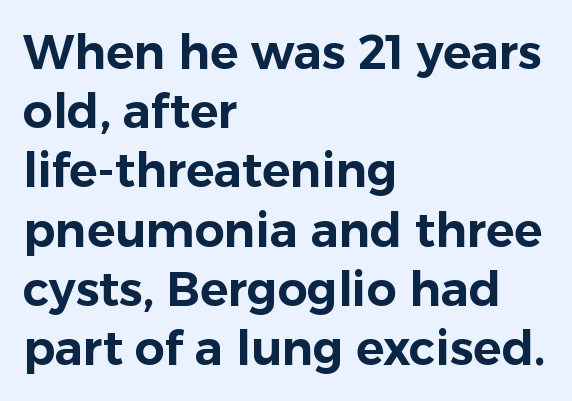
The image shows 47 px sans-serif type, upright; set left-aligned, normal line spacing (1.26x), normal letter spacing, not underlined; low stroke contrast and a medium x-height.
